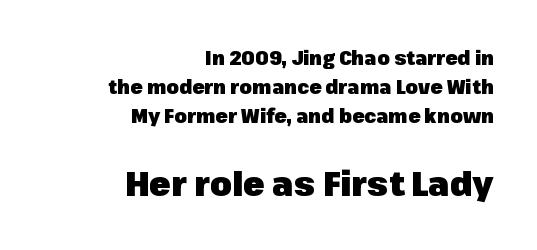
In CSS terms this would be text-align: right. Is this a fixed-width face? No — the glyphs have proportional, varying widths. Summary of weight: heavy, a full bold. Check under the words: just untouched page. Inter-character spacing is left at the font's built-in metrics.
